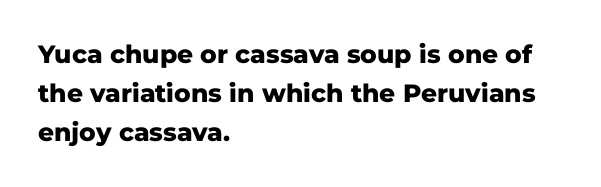
{"italic": "no", "bold": "yes", "underline": "no", "align": "left", "line_spacing": "normal", "line_spacing_ratio": 1.57, "letter_spacing": "normal", "letter_spacing_em": 0.0, "glyph_px": 25}
